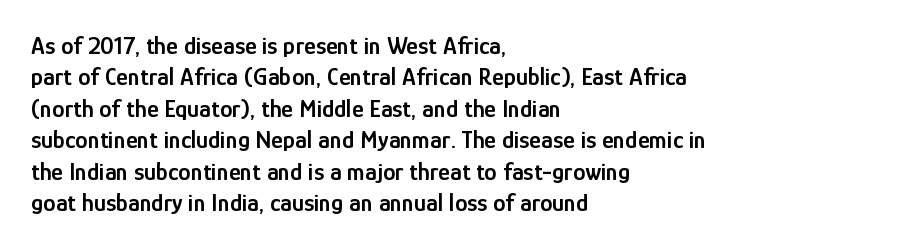
Q: Is the text bold? A: Semi-bold.
Q: Is the text italic (slanted)? A: No, it is upright.
Q: Is the text underlined? A: No.
Q: How is the paragraph aligned? A: Left-aligned.
Q: Is the spacing between letters normal or unusually wide? A: Normal.
Q: Is the spacing between lines tight, normal or loose? A: Normal.
